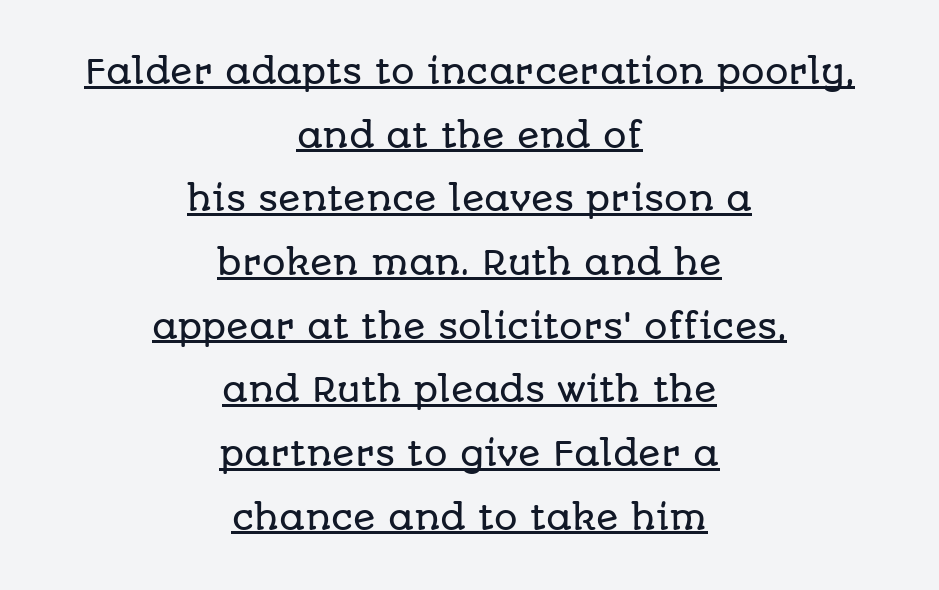
Q: Is the text italic (slanted)? A: No, it is upright.
Q: Is the typeface a serif or a sans-serif typeface? A: Sans-serif.
Q: Is the text underlined? A: Yes.
Q: How is the paragraph aligned? A: Centered.
Q: Is the spacing between letters normal or unusually wide? A: Normal.
Q: Is the spacing between lines tight, normal or loose? A: Loose.
Q: Width (condensed, normal, or wide)? A: Normal.
Q: Stroke contrast? A: Low.
Q: x-height? A: Large.
Q: Monospaced? A: No.
